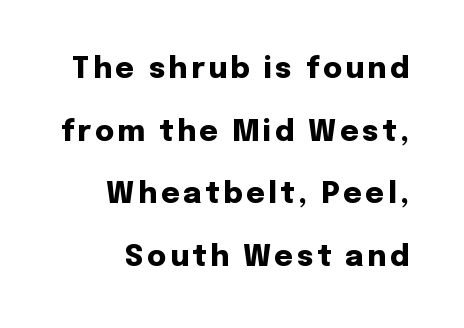
{"serif": "no", "italic": "no", "bold": "yes", "weight": "heavy", "width": "normal", "stroke_contrast": "low", "x_height": "medium", "monospaced": "no", "underline": "no", "line_spacing": "loose", "line_spacing_ratio": 2.16, "glyph_px": 29}
